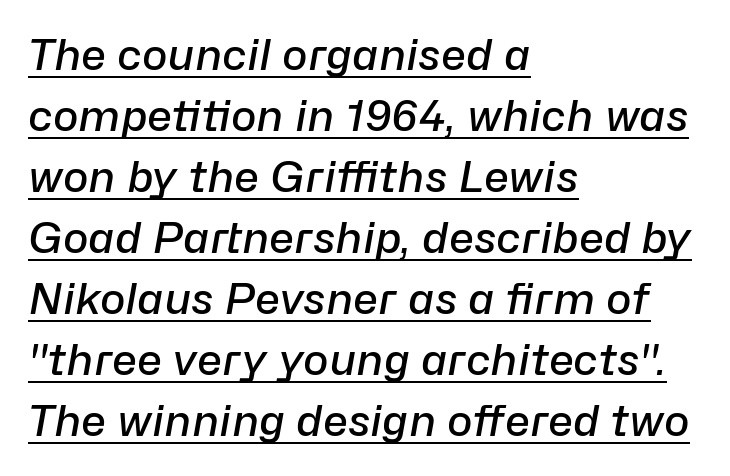
Typesetter's note: demi weight, one step under bold. Each word holds together tightly as a unit, with standard inter-letter gaps. This sample has the flowing, uneven cadence of proportional lettering. Whoever set this chose a conventional vertical rhythm. Characters are canted at an angle relative to the baseline's perpendicular.
